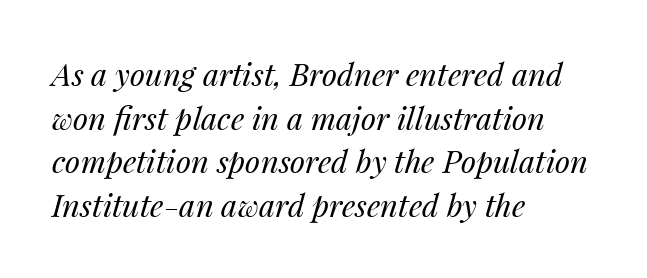
The image shows 31 px regular-weight type, italic (leaning right); set left-aligned, normal line spacing (1.41x), normal letter spacing, not underlined; medium stroke contrast and a medium x-height.
